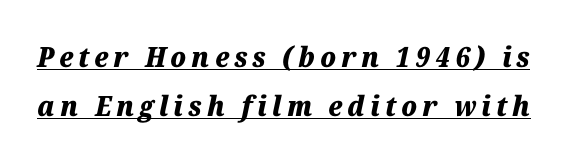
There's an unmistakable incline to the writing here. Varying glyph widths throughout — classic text-font behaviour. Typesetter's note: full bold, strokes at maximum text heaviness. The sample's only ornament is a line tracing under the words.
